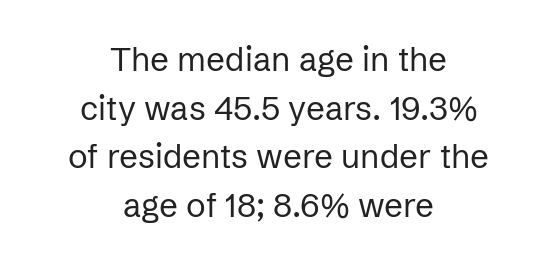
{"serif": "no", "italic": "no", "bold": "no", "weight": "regular", "width": "normal", "stroke_contrast": "low", "x_height": "medium", "monospaced": "no", "underline": "no", "align": "center", "line_spacing": "normal", "line_spacing_ratio": 1.47, "letter_spacing": "normal", "letter_spacing_em": 0.0, "glyph_px": 33}
